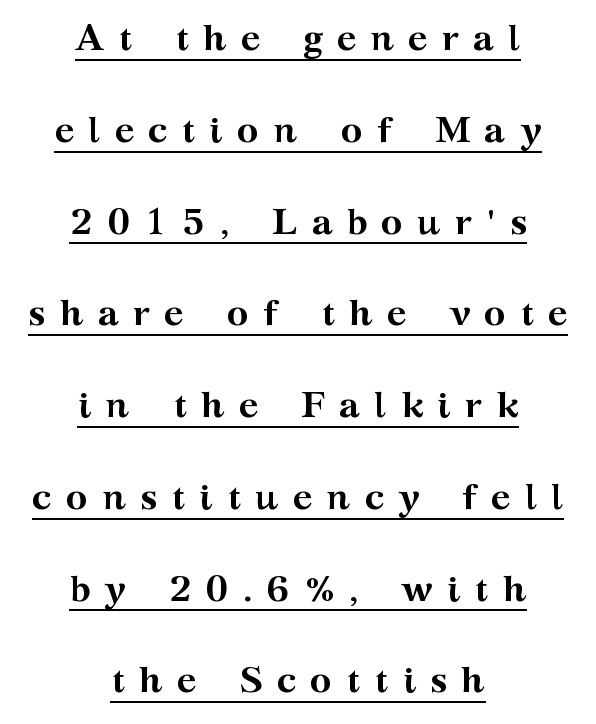
The image shows 37 px semibold, wide serif type, upright; set centered, loose line spacing (2.48x), unusually wide letter spacing (+0.38 em), underlined; medium stroke contrast and a medium x-height.
